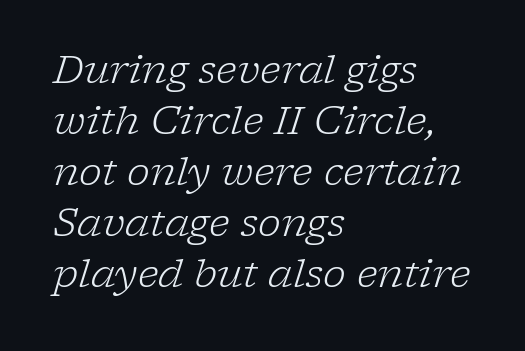
The image shows 39 px light serif type, italic (leaning right); set left-aligned, normal line spacing (1.31x), normal letter spacing, not underlined; low stroke contrast and a medium x-height.
